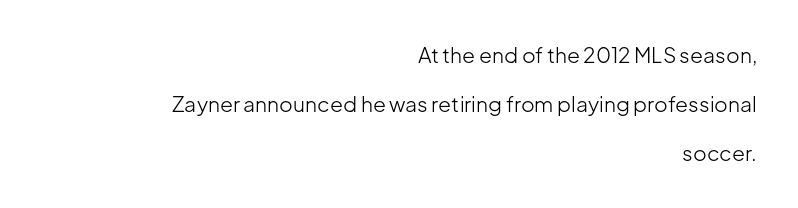
The image shows 21 px text type, upright; set right-aligned, loose line spacing (2.34x), normal letter spacing, not underlined.
